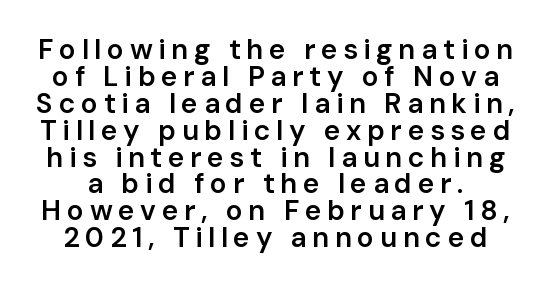
Q: Is the text bold? A: Semi-bold.
Q: Is the text italic (slanted)? A: No, it is upright.
Q: Is the typeface a serif or a sans-serif typeface? A: Sans-serif.
Q: Is the text underlined? A: No.
Q: Is the spacing between letters normal or unusually wide? A: Unusually wide.
Q: Is the spacing between lines tight, normal or loose? A: Tight.
Q: Width (condensed, normal, or wide)? A: Normal.
Q: Stroke contrast? A: Low.
Q: x-height? A: Medium.
Q: Monospaced? A: No.
